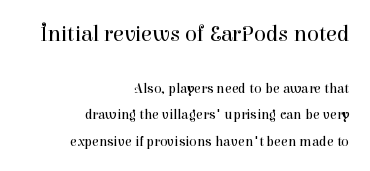
{"italic": "no", "bold": "no", "underline": "no", "align": "right", "line_spacing_ratio": 1.88, "letter_spacing": "normal", "letter_spacing_em": 0.0, "larger_block": "first", "size_ratio": 1.57, "glyph_px": 22}
